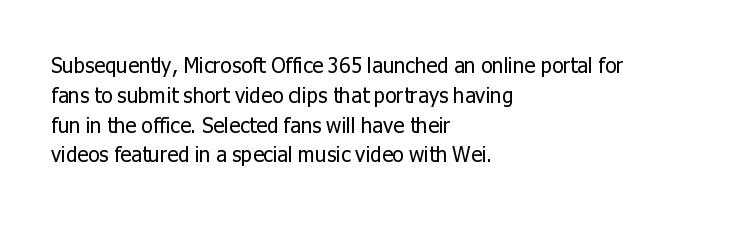
The image shows 21 px text type, upright; set left-aligned, normal line spacing (1.42x), normal letter spacing, not underlined.
